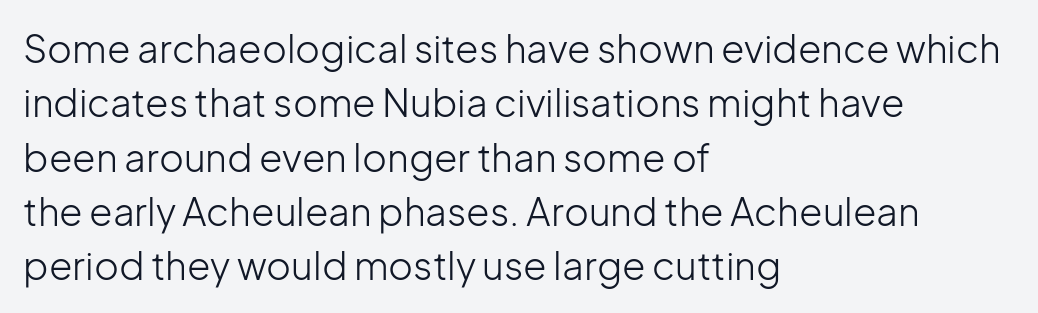
{"serif": "no", "italic": "no", "bold": "no", "weight": "light", "width": "normal", "stroke_contrast": "low", "x_height": "medium", "monospaced": "no", "underline": "no", "align": "left", "line_spacing": "normal", "line_spacing_ratio": 1.43, "letter_spacing": "normal", "letter_spacing_em": 0.0, "glyph_px": 38}
